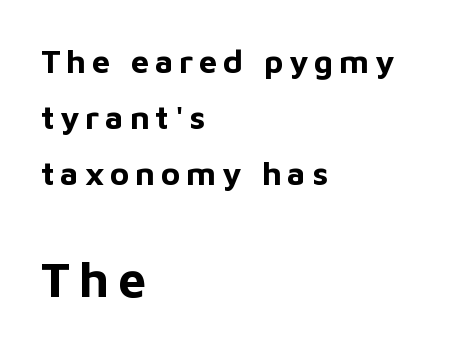
{"serif": "no", "italic": "no", "bold": "yes", "weight": "bold", "width": "normal", "stroke_contrast": "low", "x_height": "medium", "monospaced": "no", "underline": "no", "align": "left", "line_spacing": "normal", "line_spacing_ratio": 1.69, "larger_block": "second", "size_ratio": 1.52, "glyph_px": 50}
